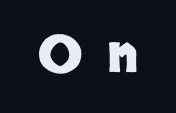
The image shows 51 px heavy sans-serif type, upright; set centered, unusually wide letter spacing (+0.49 em), not underlined; low stroke contrast and a large x-height.
